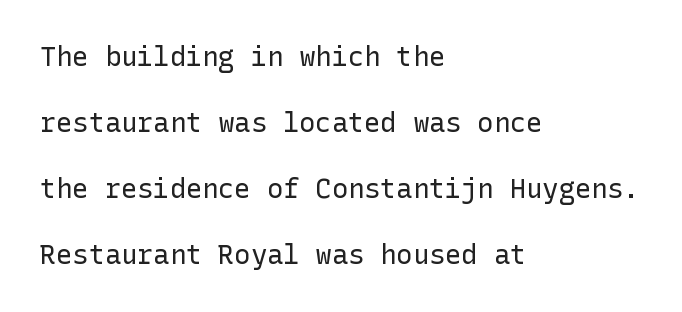
The image shows 27 px text type, upright; set left-aligned, loose line spacing (2.45x), normal letter spacing, not underlined.
